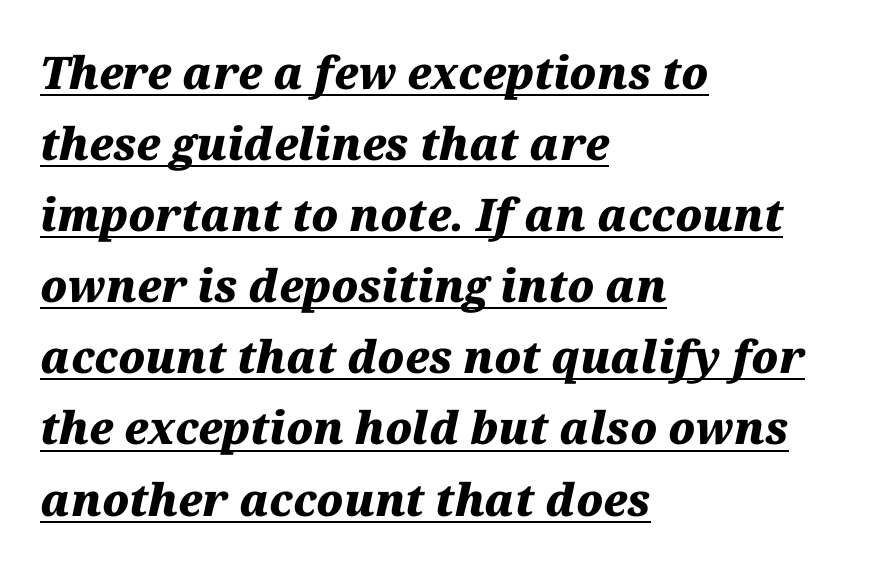
The sample's only ornament is a line tracing under the words. The space between consecutive lines is moderate. Heavy-handed strokes throughout: this text is bold. Glyph-to-glyph distance matches everyday printed text. The ragged edge is on the right, which tells us the setting is flush left. Here the designer chose a conventional face with non-uniform glyph widths.
